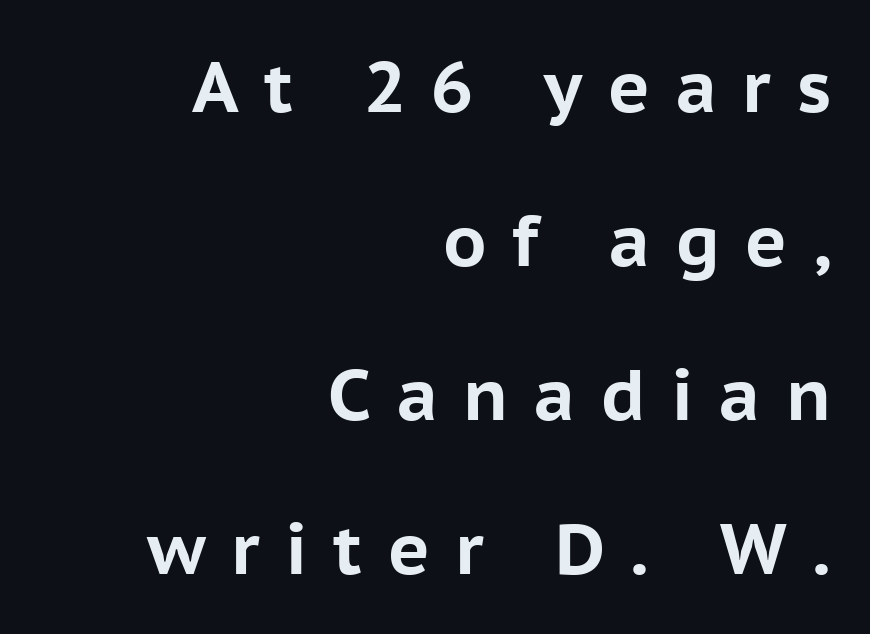
Looks like regular typesetting: each glyph gets only the width it needs. A dark, heavy texture on the line: the type is bold. Interline gaps are noticeably wide in this sample. Underline: absent.
